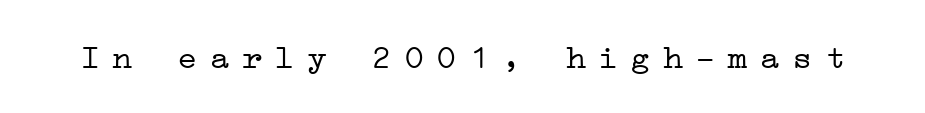
Q: Is the text bold? A: No.
Q: Is the text italic (slanted)? A: No, it is upright.
Q: Is the typeface a serif or a sans-serif typeface? A: Serif.
Q: Is the text underlined? A: No.
Q: Is the spacing between letters normal or unusually wide? A: Unusually wide.
Q: Width (condensed, normal, or wide)? A: Wide.
Q: Stroke contrast? A: Low.
Q: x-height? A: Medium.
